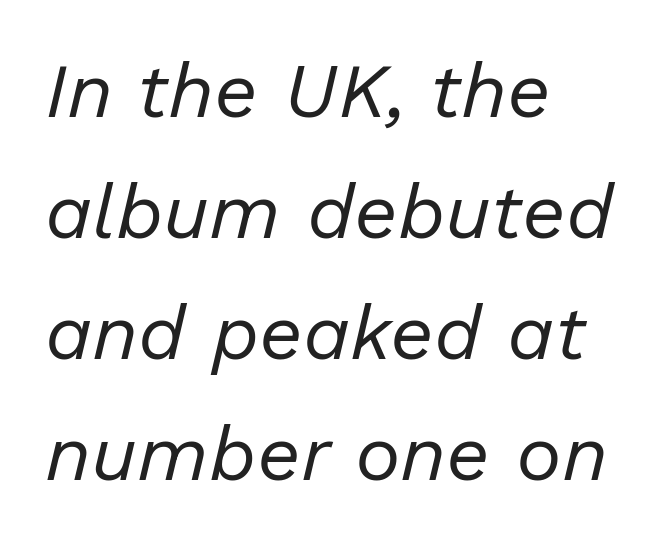
Q: Is the text bold? A: No.
Q: Is the text italic (slanted)? A: Yes, it leans right by about 13 degrees.
Q: Is the text underlined? A: No.
Q: How is the paragraph aligned? A: Left-aligned.
Q: Is the spacing between letters normal or unusually wide? A: Normal.
Q: Is the spacing between lines tight, normal or loose? A: Normal.
Q: Width (condensed, normal, or wide)? A: Normal.
Q: Stroke contrast? A: Low.
Q: x-height? A: Medium.
Q: Monospaced? A: No.
